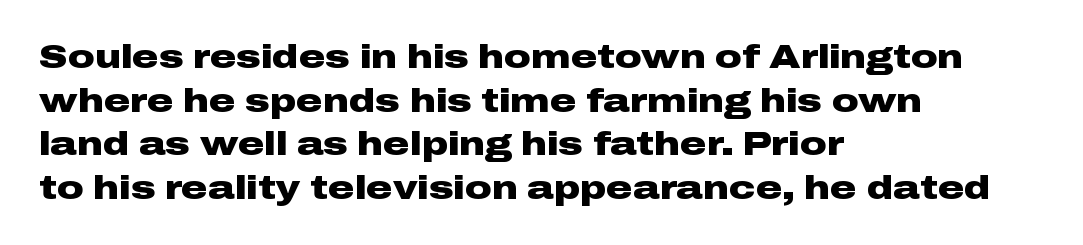
{"serif": "no", "italic": "no", "bold": "yes", "weight": "heavy", "width": "wide", "stroke_contrast": "low", "x_height": "medium", "monospaced": "no", "underline": "no", "align": "left", "line_spacing": "normal", "line_spacing_ratio": 1.32, "letter_spacing": "normal", "letter_spacing_em": 0.0, "glyph_px": 33}
